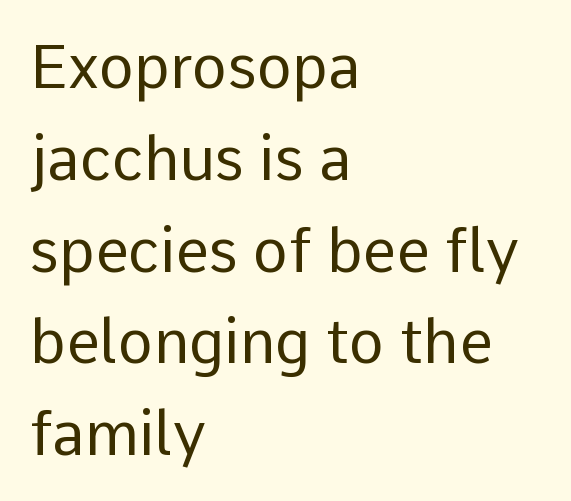
{"serif": "no", "italic": "no", "bold": "no", "weight": "regular", "width": "normal", "stroke_contrast": "low", "x_height": "medium", "monospaced": "no", "underline": "no", "align": "left", "line_spacing": "normal", "line_spacing_ratio": 1.53, "letter_spacing": "normal", "letter_spacing_em": 0.0, "glyph_px": 60}
